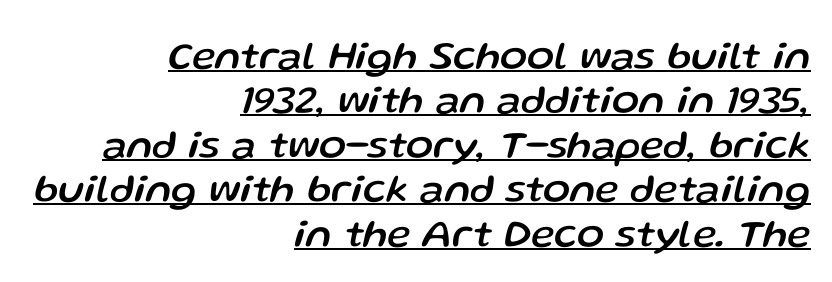
{"italic": "yes", "lean": "right", "slant_degrees": 13, "width": "normal", "stroke_contrast": "low", "x_height": "medium", "monospaced": "no", "underline": "yes", "align": "right", "line_spacing": "tight", "line_spacing_ratio": 1.11, "letter_spacing": "normal", "letter_spacing_em": 0.0, "glyph_px": 40}
